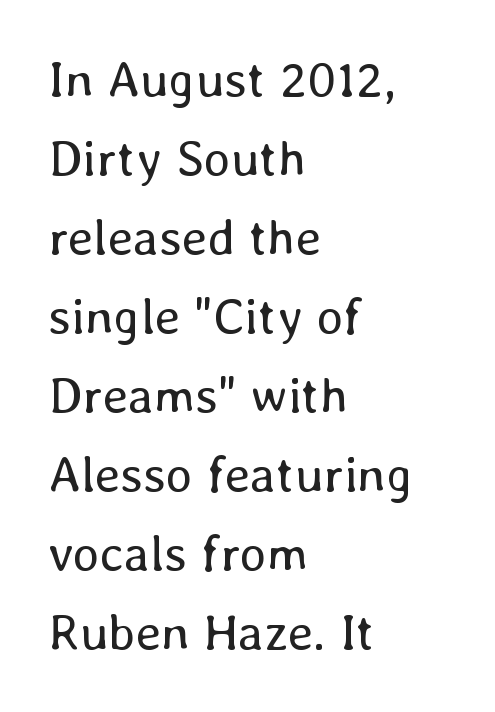
Q: Is the text bold? A: No.
Q: Is the text italic (slanted)? A: No, it is upright.
Q: Is the text underlined? A: No.
Q: How is the paragraph aligned? A: Left-aligned.
Q: Is the spacing between letters normal or unusually wide? A: Normal.
Q: Is the spacing between lines tight, normal or loose? A: Normal.
Q: Width (condensed, normal, or wide)? A: Normal.
Q: Stroke contrast? A: Low.
Q: x-height? A: Medium.
Q: Monospaced? A: No.
